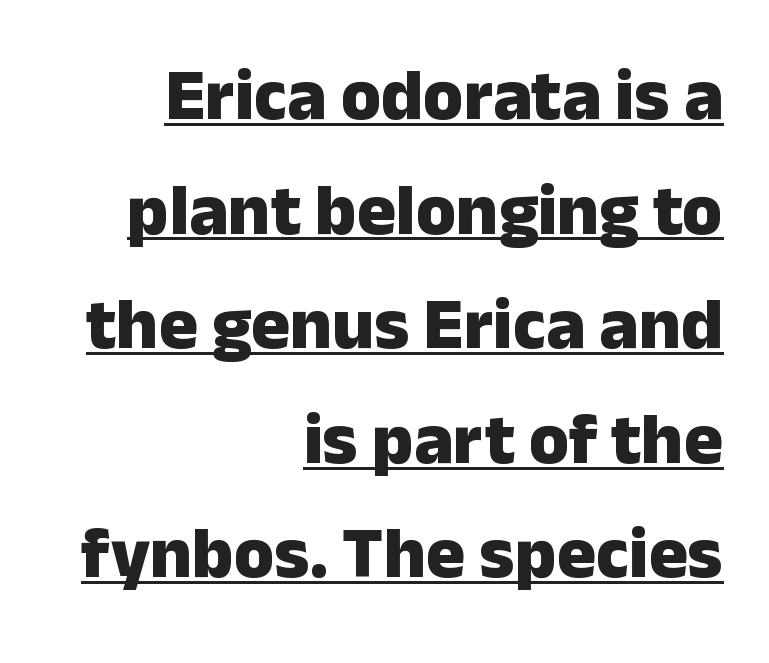
Q: Is the text bold? A: Yes.
Q: Is the text italic (slanted)? A: No, it is upright.
Q: Is the typeface a serif or a sans-serif typeface? A: Sans-serif.
Q: Is the text underlined? A: Yes.
Q: How is the paragraph aligned? A: Right-aligned.
Q: Is the spacing between letters normal or unusually wide? A: Normal.
Q: Is the spacing between lines tight, normal or loose? A: Normal.
Q: Width (condensed, normal, or wide)? A: Normal.
Q: Stroke contrast? A: Low.
Q: x-height? A: Medium.
Q: Monospaced? A: No.
